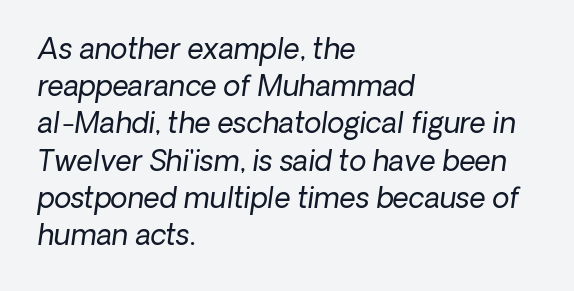
Here the glyphs are tracked normally, forming tight word shapes. Designer's note — italics engaged. Reading down the column, the eye jumps a familiar distance to each next line. Stroke thickness stays within the range of a standard reading face or lighter.
